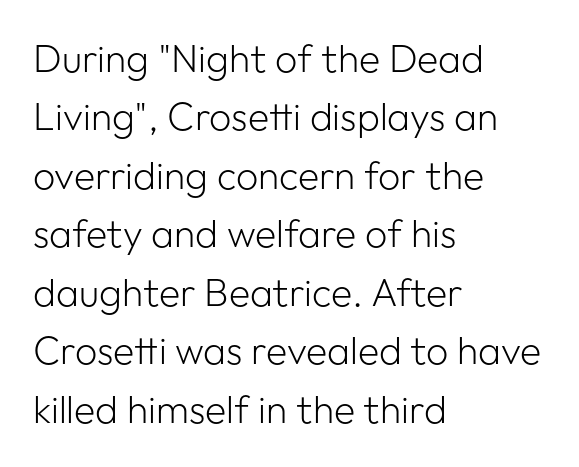
{"serif": "no", "italic": "no", "bold": "no", "weight": "light", "width": "normal", "stroke_contrast": "low", "x_height": "medium", "monospaced": "no", "underline": "no", "align": "left", "line_spacing": "normal", "line_spacing_ratio": 1.5, "letter_spacing": "normal", "letter_spacing_em": 0.0, "glyph_px": 39}
